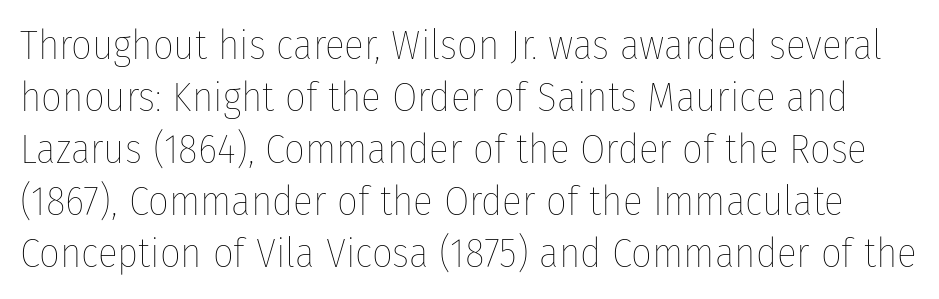
The image shows 41 px thin, condensed type, upright; set normal line spacing (1.27x), normal letter spacing, not underlined; low stroke contrast and a medium x-height.
